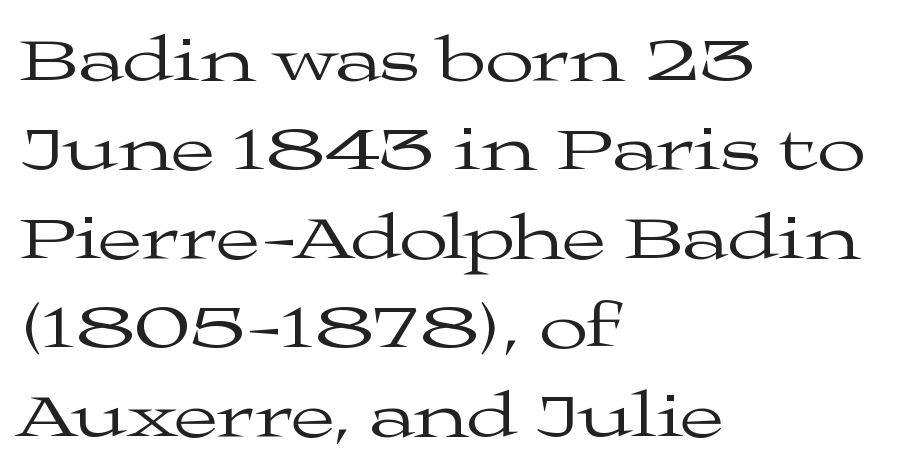
Italic? Not at all — the glyphs are vertical. The block of text has a typical density, with ordinary space between rows. Varying glyph widths throughout — classic text-font behaviour. You could call the tracking neutral — neither tight nor loose.
